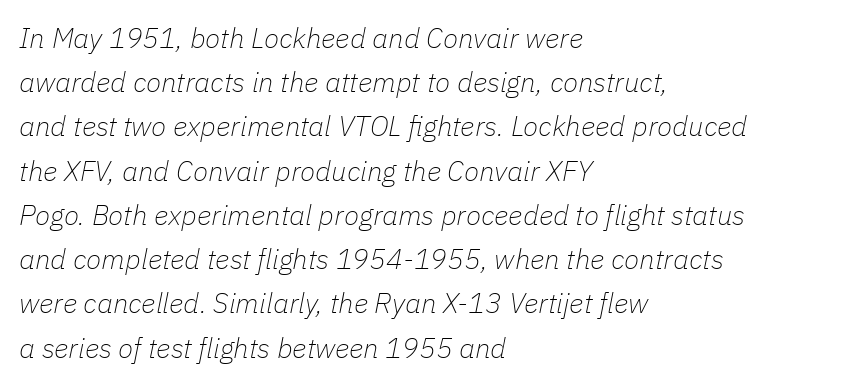
The image shows 28 px thin type, italic (leaning right); set left-aligned, normal line spacing (1.58x), normal letter spacing, not underlined; low stroke contrast and a medium x-height.
